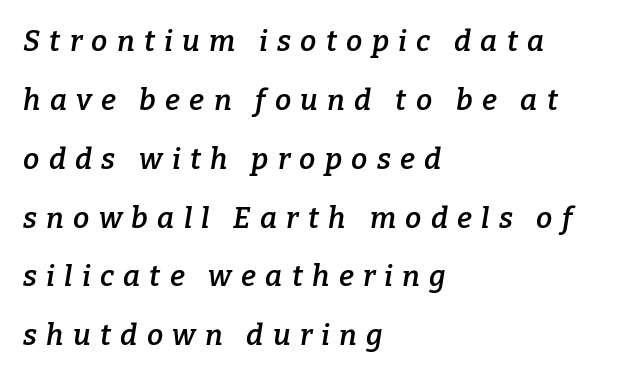
{"serif": "yes", "italic": "yes", "lean": "right", "slant_degrees": 9, "bold": "semi", "weight": "semibold", "width": "normal", "stroke_contrast": "low", "x_height": "medium", "monospaced": "no", "underline": "no", "align": "left", "line_spacing": "loose", "line_spacing_ratio": 2.03, "letter_spacing": "wide", "letter_spacing_em": 0.32, "glyph_px": 29}
